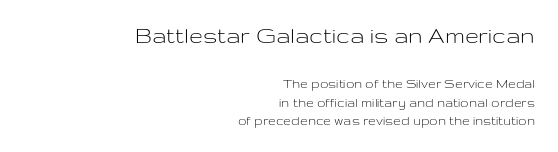
{"italic": "no", "bold": "no", "underline": "no", "align": "right", "line_spacing": "normal", "line_spacing_ratio": 1.33, "letter_spacing": "normal", "letter_spacing_em": 0.0, "larger_block": "first", "size_ratio": 1.79, "glyph_px": 25}
